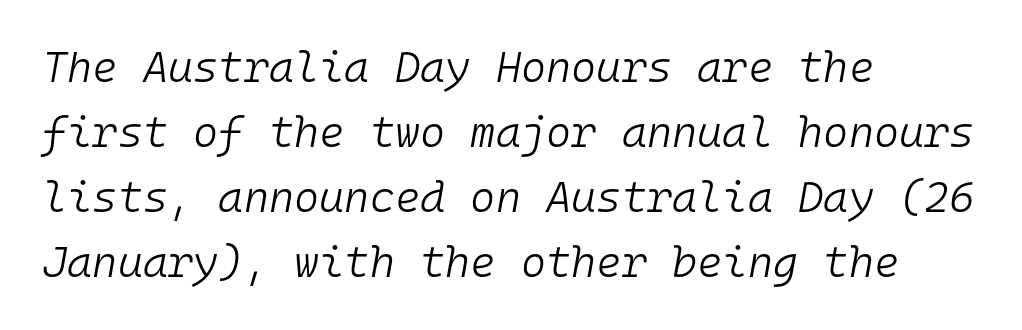
The image shows 43 px light type, italic (leaning right), monospaced; set left-aligned, normal line spacing (1.51x), normal letter spacing, not underlined; low stroke contrast and a medium x-height.
